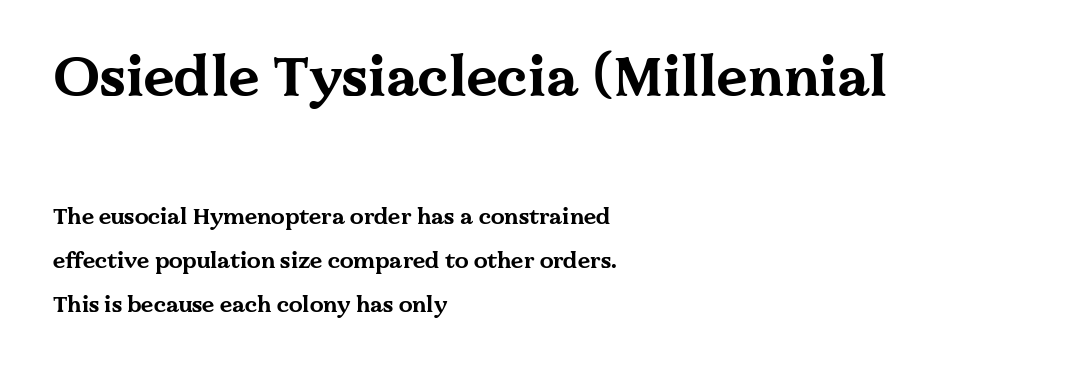
{"serif": "yes", "italic": "no", "bold": "yes", "weight": "bold", "width": "wide", "stroke_contrast": "medium", "x_height": "medium", "monospaced": "no", "underline": "no", "align": "left", "line_spacing": "loose", "line_spacing_ratio": 2.0, "letter_spacing": "normal", "letter_spacing_em": 0.0, "larger_block": "first", "size_ratio": 2.5, "glyph_px": 55}
